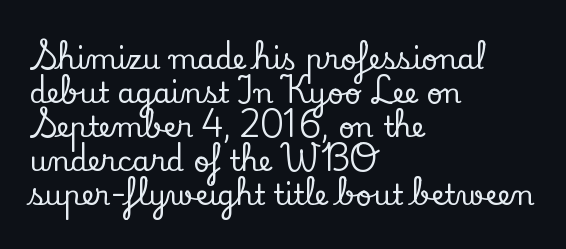
You could call the tracking neutral — neither tight nor loose. The string is rendered with underlining switched off. Yep, those are serifs on the letters. Posture: straight, roman, zero tilt.
